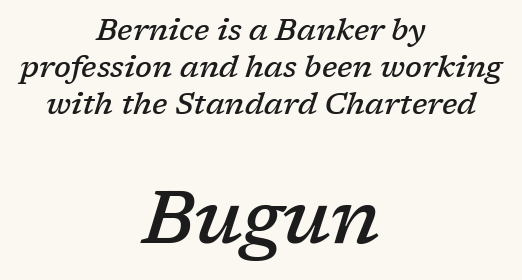
The image shows 74 px semibold serif type, italic (leaning right); set centered, line spacing 1.24x, normal letter spacing, not underlined; the second (bottom) block is 2.47x larger; low stroke contrast and a medium x-height.
